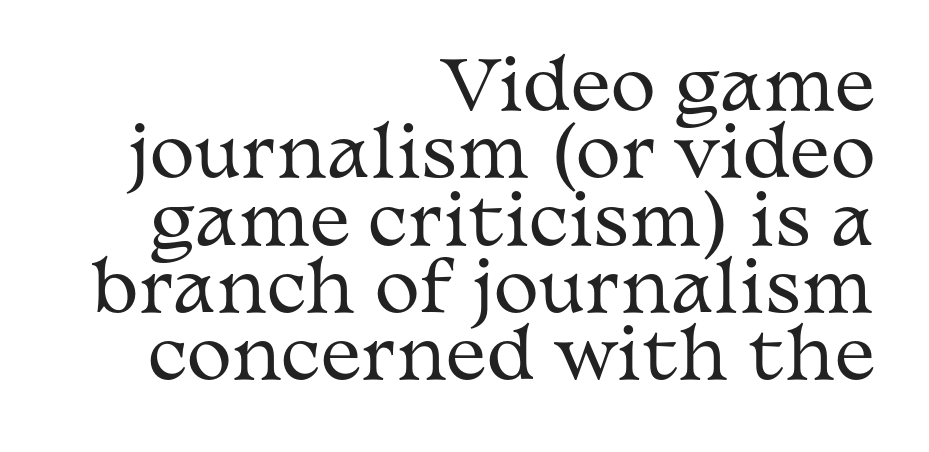
Q: Is the text bold? A: No.
Q: Is the text italic (slanted)? A: No, it is upright.
Q: Is the typeface a serif or a sans-serif typeface? A: Serif.
Q: Is the text underlined? A: No.
Q: How is the paragraph aligned? A: Right-aligned.
Q: Is the spacing between letters normal or unusually wide? A: Normal.
Q: Is the spacing between lines tight, normal or loose? A: Tight.
Q: Width (condensed, normal, or wide)? A: Wide.
Q: Stroke contrast? A: Medium.
Q: x-height? A: Medium.
Q: Monospaced? A: No.
